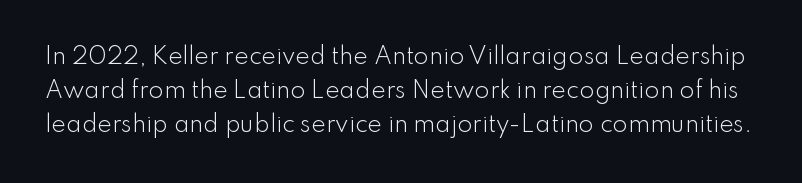
Q: Is the text bold? A: No.
Q: Is the text italic (slanted)? A: No, it is upright.
Q: Is the text underlined? A: No.
Q: Is the spacing between letters normal or unusually wide? A: Normal.
Q: Is the spacing between lines tight, normal or loose? A: Normal.
